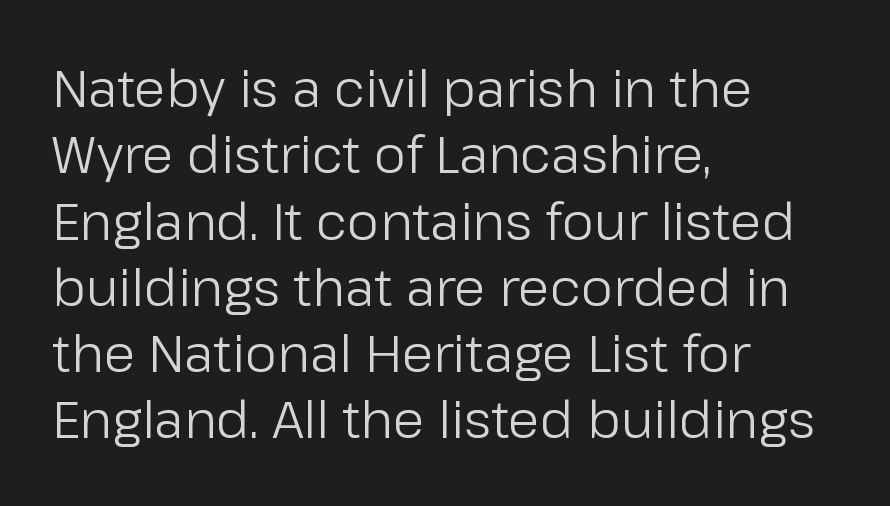
Baseline-to-baseline distance is the conventional proportion of letter height. Descenders are the only things crossing below the line. The font family rendered here belongs to the sans-serif group. The font is comparable to plain body text, perhaps lighter. Posture: upright roman. Horizontally, the lines are justified to the leading edge only.
